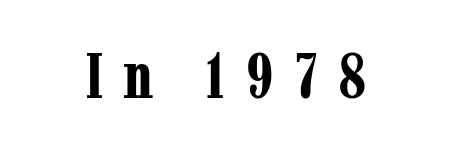
The image shows 64 px bold, condensed serif type, upright; set centered, unusually wide letter spacing (+0.31 em), not underlined; low stroke contrast and a medium x-height.
